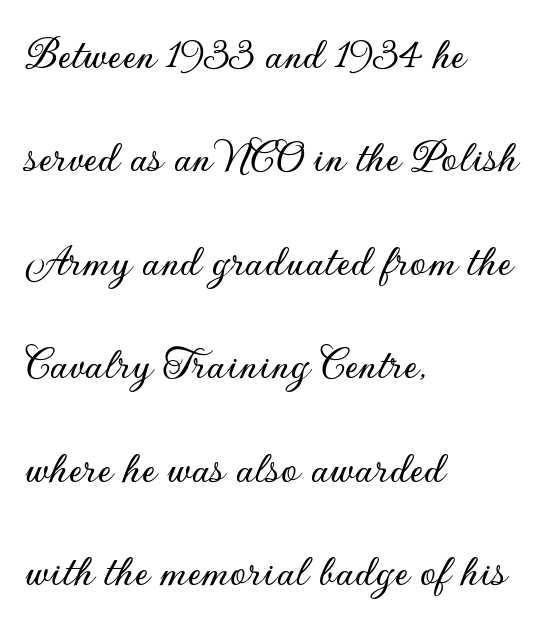
{"serif": "no", "width": "normal", "stroke_contrast": "low", "x_height": "small", "monospaced": "no", "underline": "no", "align": "left", "line_spacing": "loose", "line_spacing_ratio": 2.2, "letter_spacing": "normal", "letter_spacing_em": 0.0, "glyph_px": 47}
